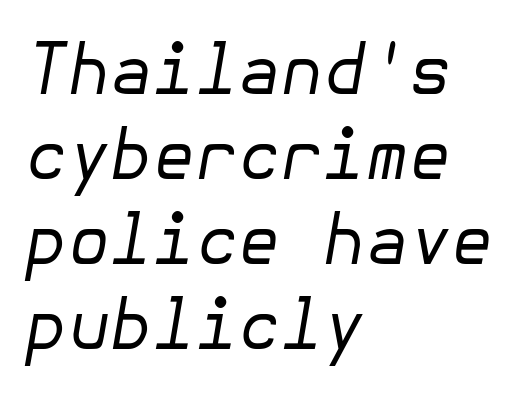
The image shows 69 px regular-weight type, italic (leaning right); set left-aligned, line spacing 1.23x, normal letter spacing, not underlined; low stroke contrast and a medium x-height.
